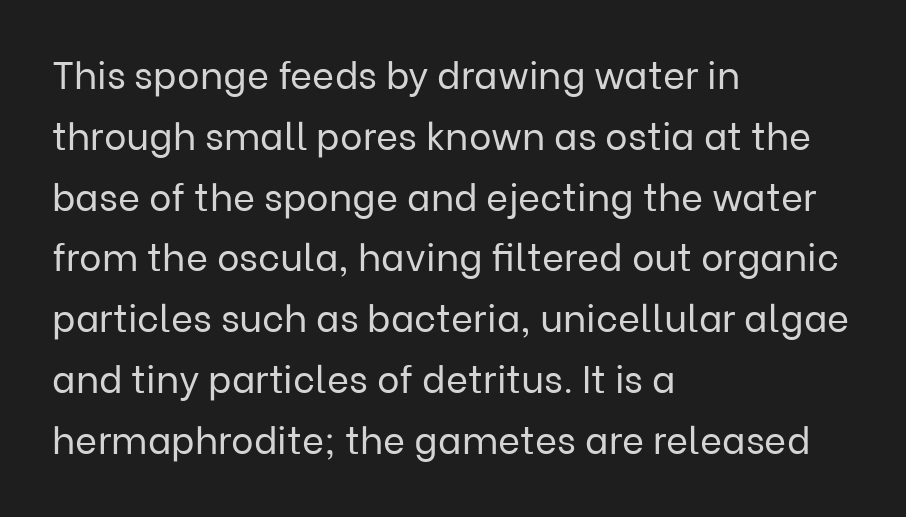
What's the leading like? Ordinary, nothing unusual. Spacing verdict: proportional, widths tailored to each character. Words appear dense and cohesive because spacing is normal. This is roman type, the default non-slanted kind.
